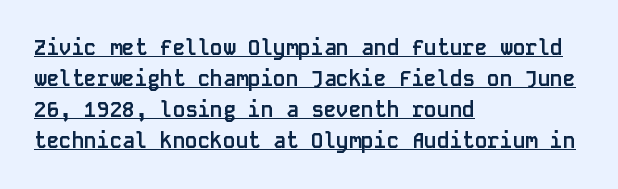
Q: Is the text bold? A: Yes.
Q: Is the text italic (slanted)? A: No, it is upright.
Q: Is the text underlined? A: Yes.
Q: How is the paragraph aligned? A: Left-aligned.
Q: Is the spacing between letters normal or unusually wide? A: Normal.
Q: Is the spacing between lines tight, normal or loose? A: Normal.
